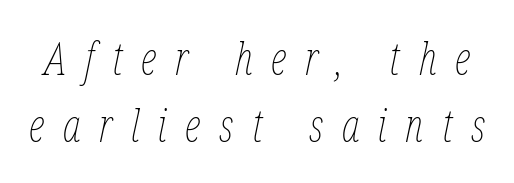
Honestly, the row spacing looks completely unremarkable. Do the characters align in a grid? No, the font is proportional. Check under the words: just untouched page. Counters stay open thanks to moderate or lighter strokes. The line texture is sparse and dotted thanks to wide tracking.
